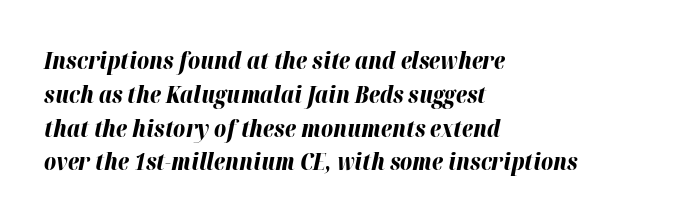
Q: Is the text bold? A: Yes.
Q: Is the text italic (slanted)? A: Yes, it leans right by about 12 degrees.
Q: Is the text underlined? A: No.
Q: How is the paragraph aligned? A: Left-aligned.
Q: Is the spacing between letters normal or unusually wide? A: Normal.
Q: Is the spacing between lines tight, normal or loose? A: Normal.
